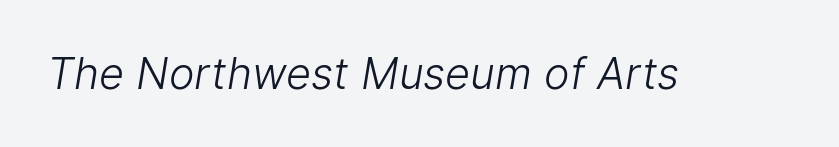
Q: Is the text bold? A: No.
Q: Is the typeface a serif or a sans-serif typeface? A: Sans-serif.
Q: Is the text underlined? A: No.
Q: Is the spacing between letters normal or unusually wide? A: Normal.
Q: Width (condensed, normal, or wide)? A: Normal.
Q: Stroke contrast? A: Low.
Q: x-height? A: Medium.
Q: Monospaced? A: No.
